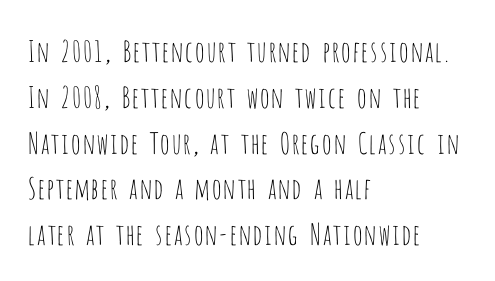
The image shows 29 px thin, condensed sans-serif type, upright; set left-aligned, normal line spacing (1.58x), normal letter spacing, not underlined; low stroke contrast and a large x-height.
